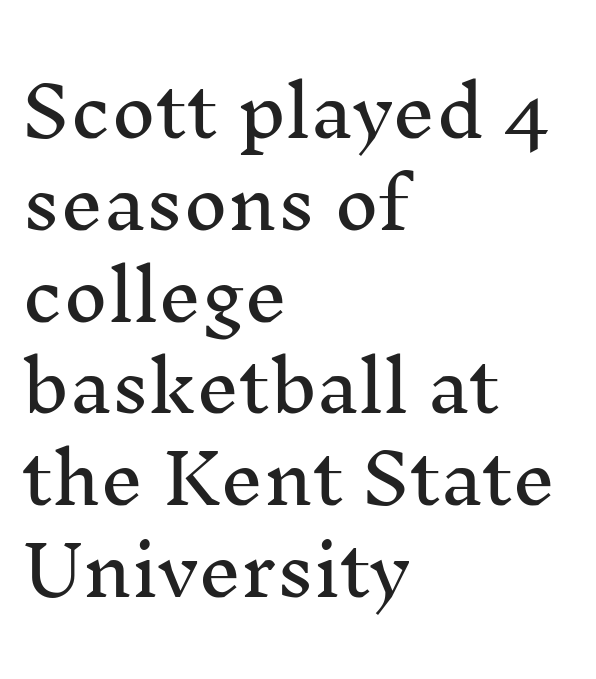
The image shows 68 px serif type, upright; set left-aligned, normal line spacing (1.35x), normal letter spacing, not underlined; medium stroke contrast and a medium x-height.
